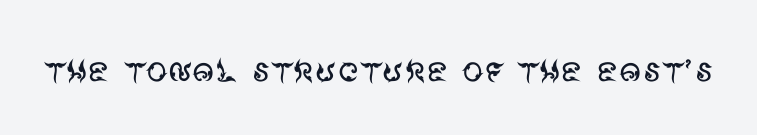
Words appear dense and cohesive because spacing is normal. Stroke thickness stays within the range of a standard reading face or lighter. Character widths vary here, with narrow letters taking less room than wide ones. The glyphs are unaccompanied by any horizontal stroke below them. Nothing sits at the stroke ends, so this counts as sans-serif. Unlike italic type, these characters show no tilt at all.
